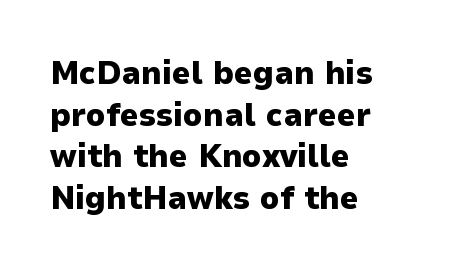
The space between consecutive lines is moderate. The face used here is rendered with its standard letterfit. Regarding serifs, this sample does without them. Style check: upright. Just letters on the line, the space beneath them empty. Does the weight exceed regular? Yes, all the way to bold.
